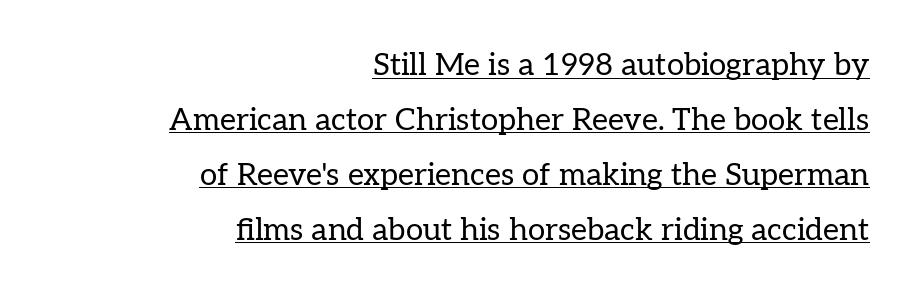
Q: Is the text bold? A: No.
Q: Is the text italic (slanted)? A: No, it is upright.
Q: Is the typeface a serif or a sans-serif typeface? A: Serif.
Q: Is the text underlined? A: Yes.
Q: How is the paragraph aligned? A: Right-aligned.
Q: Is the spacing between letters normal or unusually wide? A: Normal.
Q: Width (condensed, normal, or wide)? A: Normal.
Q: Stroke contrast? A: Low.
Q: x-height? A: Medium.
Q: Monospaced? A: No.
